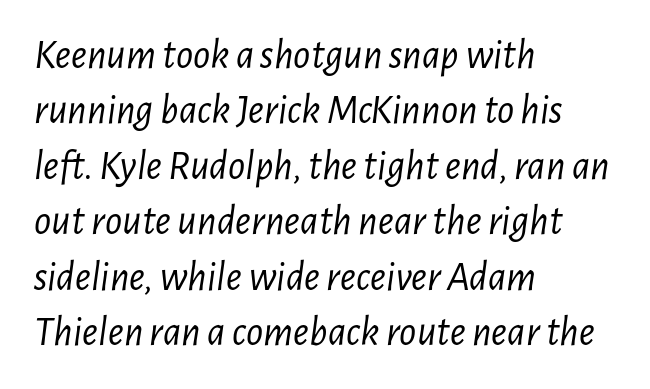
The image shows 42 px light, condensed type, italic (leaning right); set left-aligned, normal line spacing (1.32x), normal letter spacing, not underlined; low stroke contrast and a medium x-height.
